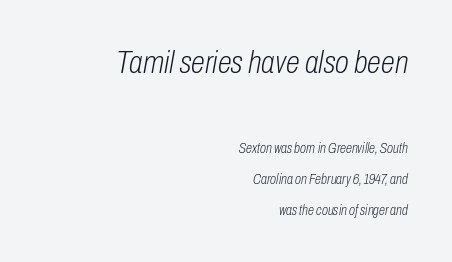
{"italic": "yes", "lean": "right", "slant_degrees": 10, "bold": "no", "weight": "light", "width": "condensed", "stroke_contrast": "low", "x_height": "medium", "monospaced": "no", "underline": "no", "align": "right", "line_spacing": "loose", "line_spacing_ratio": 2.2, "letter_spacing": "normal", "letter_spacing_em": 0.0, "larger_block": "first", "size_ratio": 2.29, "glyph_px": 32}
